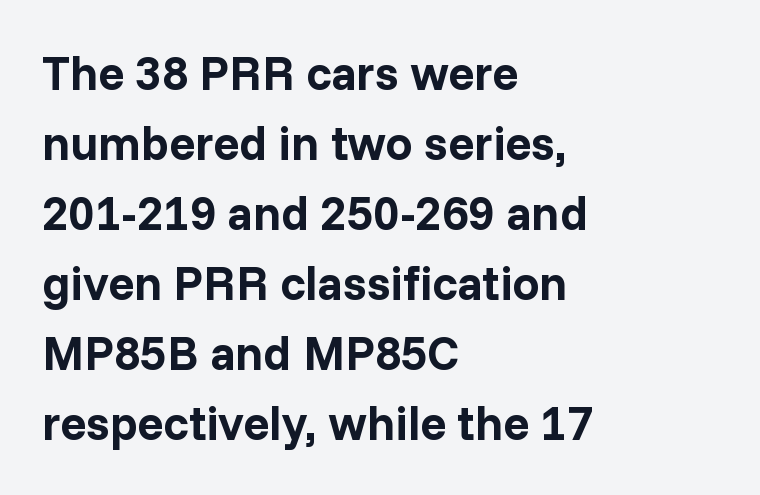
{"serif": "no", "italic": "no", "bold": "yes", "weight": "bold", "width": "normal", "stroke_contrast": "low", "x_height": "medium", "monospaced": "no", "underline": "no", "align": "left", "line_spacing": "normal", "line_spacing_ratio": 1.46, "letter_spacing": "normal", "letter_spacing_em": 0.0, "glyph_px": 48}
